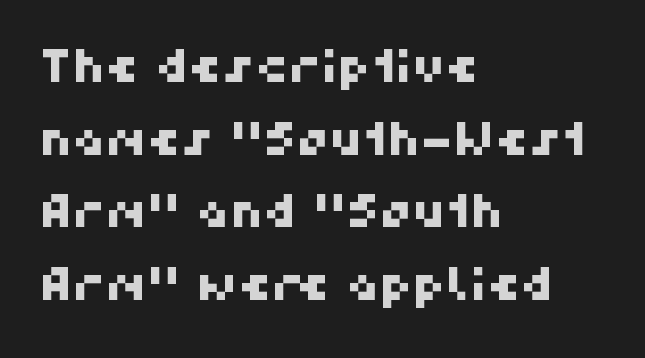
Horizontally, the lines are justified to the leading edge only. Do the characters align in a grid? No, the font is proportional. Only glyphs here, with clear space below each row. This is sans-serif lettering, the kind often seen on screens and signage. The tracking reads as untouched default to a designer's eye. Notice how descenders clear the ascenders below comfortably — that's standard leading.
